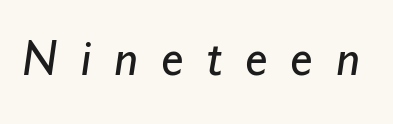
{"serif": "no", "bold": "no", "weight": "regular", "width": "normal", "stroke_contrast": "low", "x_height": "small", "monospaced": "no", "underline": "no", "letter_spacing": "wide", "letter_spacing_em": 0.46, "glyph_px": 51}
